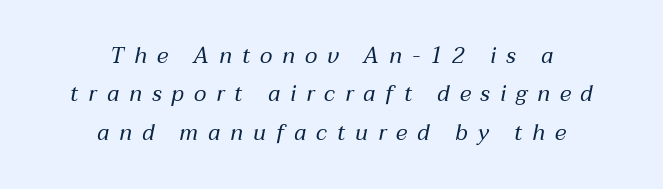
Here the glyphs are tracked loosely, breaking word shapes into spaced letters. The letterforms sit at book weight or below. Neither beginnings nor endings align; midpoints do. Type without underlining.
